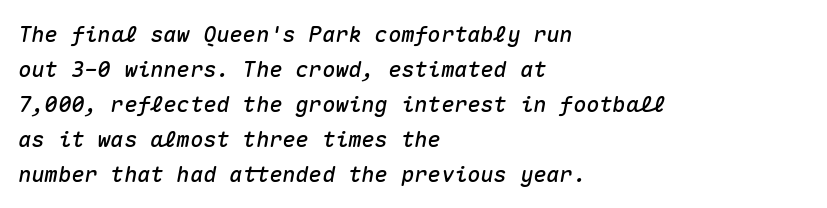
Whoever set this chose a conventional vertical rhythm. Italic? Definitely — the glyphs are oblique. Each word holds together tightly as a unit, with standard inter-letter gaps. Descenders hang freely into open space.
